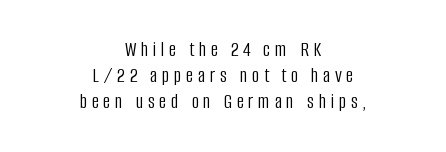
The image shows 21 px text type, upright; set centered, line spacing 1.23x, unusually wide letter spacing (+0.21 em), not underlined.
